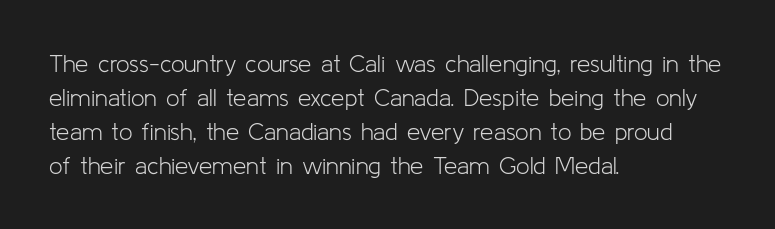
{"italic": "no", "bold": "no", "underline": "no", "align": "left", "line_spacing": "normal", "line_spacing_ratio": 1.42, "letter_spacing": "normal", "letter_spacing_em": 0.0, "glyph_px": 24}
